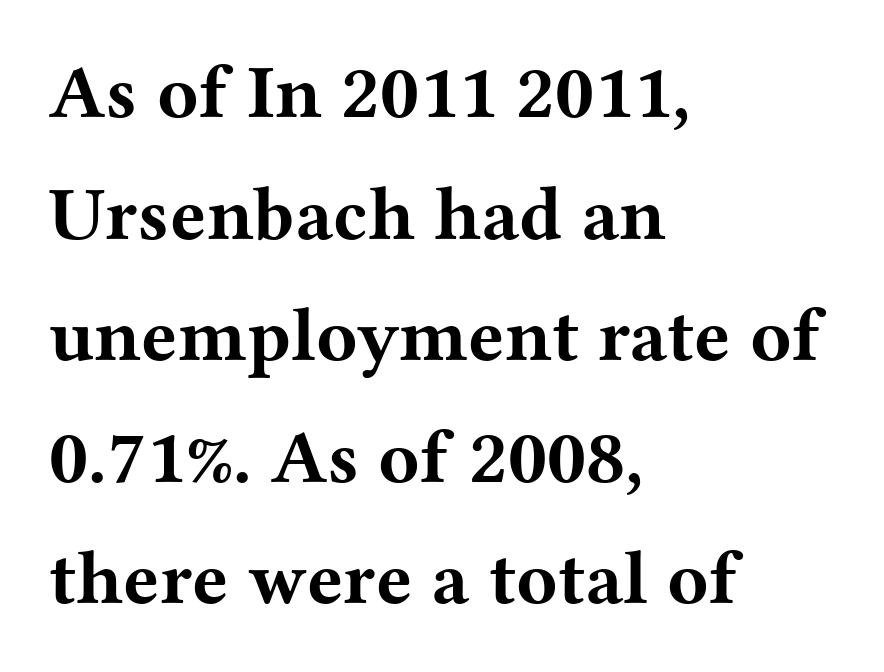
The image shows 76 px bold, wide serif type, upright; set left-aligned, normal line spacing (1.6x), normal letter spacing, not underlined; medium stroke contrast and a medium x-height.
